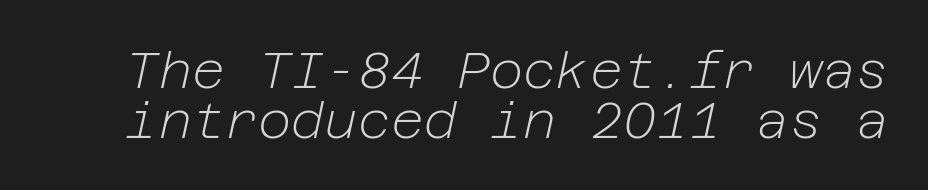
{"italic": "yes", "lean": "right", "slant_degrees": 12, "bold": "no", "weight": "light", "width": "normal", "stroke_contrast": "low", "x_height": "medium", "underline": "no", "line_spacing": "tight", "line_spacing_ratio": 0.98, "letter_spacing": "normal", "letter_spacing_em": 0.0, "glyph_px": 51}
